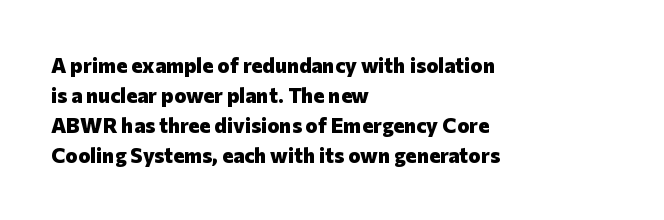
Q: Is the text bold? A: Yes.
Q: Is the text italic (slanted)? A: No, it is upright.
Q: Is the text underlined? A: No.
Q: How is the paragraph aligned? A: Left-aligned.
Q: Is the spacing between letters normal or unusually wide? A: Normal.
Q: Is the spacing between lines tight, normal or loose? A: Normal.
